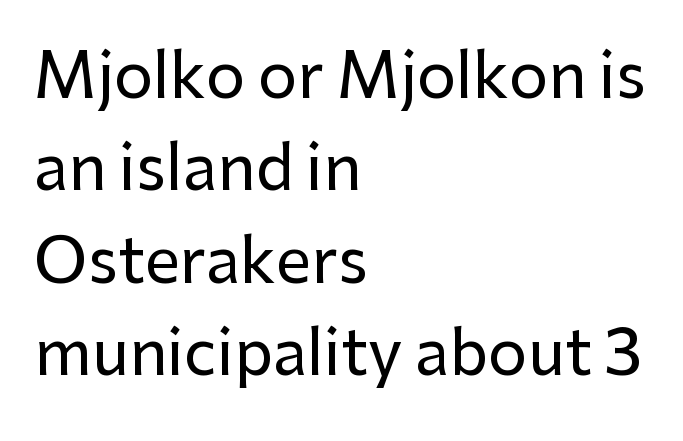
Does extra space separate the letters? No, they use regular spacing. A typesetter would call this proportional, since set widths differ per character. Where is the straight margin? On the left. How would I describe the line gaps? Plain and ordinary. Typographically, this falls in the sans-serif category.
